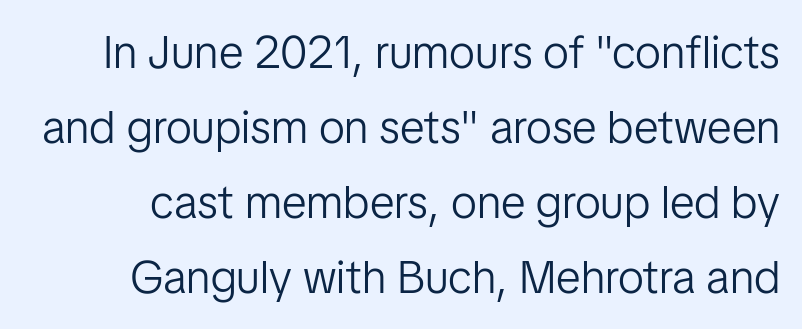
Notice how descenders clear the ascenders below comfortably — that's standard leading. Is the type heavy? It reads as light-to-regular instead. A clean baseline with only descenders dipping below it. This rendering leaves character spacing at its baseline value. Think of a printed novel: that variable character pitch is what you see here. Vertical strokes here are truly vertical.
